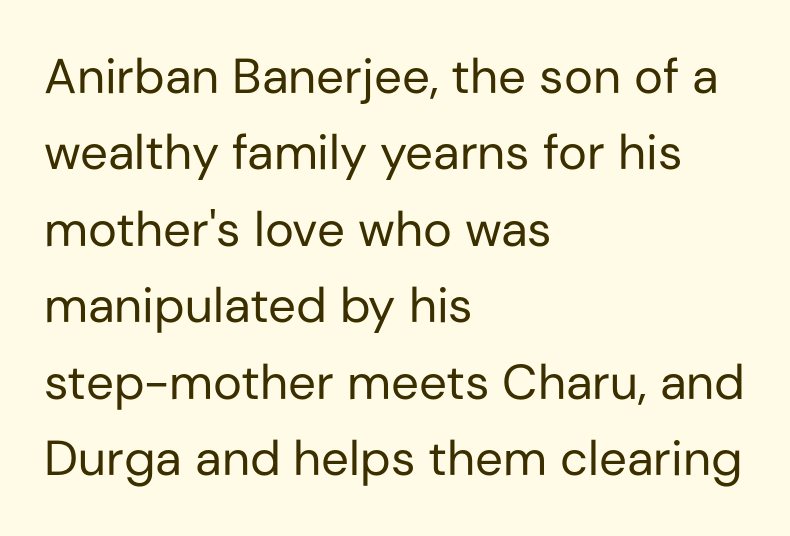
{"serif": "no", "italic": "no", "bold": "no", "weight": "regular", "width": "normal", "stroke_contrast": "low", "x_height": "medium", "monospaced": "no", "underline": "no", "align": "left", "line_spacing": "normal", "line_spacing_ratio": 1.56, "letter_spacing": "normal", "letter_spacing_em": 0.0, "glyph_px": 49}
